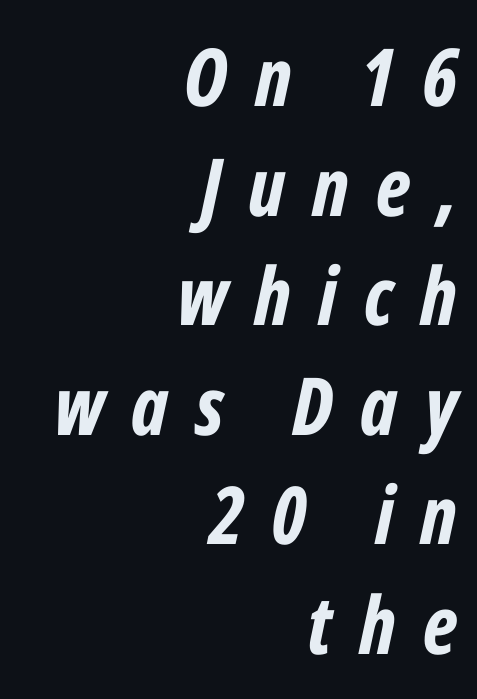
These lines stack with their right ends in a neat column. Tracking here is generous; glyphs stand well apart from one another. The block of text has a typical density, with ordinary space between rows. Varying glyph widths throughout — classic text-font behaviour. The lettering tilts uniformly, giving the passage an italic look. Has an underline been added? It has not.
